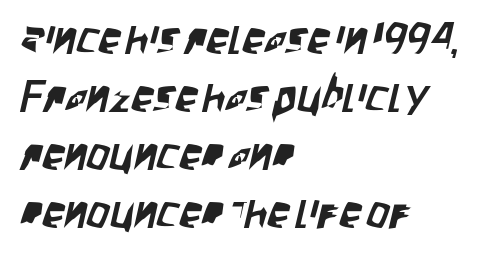
Each letter keeps its own natural width here, so spacing adapts to shape. The leading is moderate, giving the passage an even texture. The letterforms sit shoulder to shoulder at normal distance. Is the block centered? No — it sits flush against the left margin. The passage shown is not underscored anywhere.
